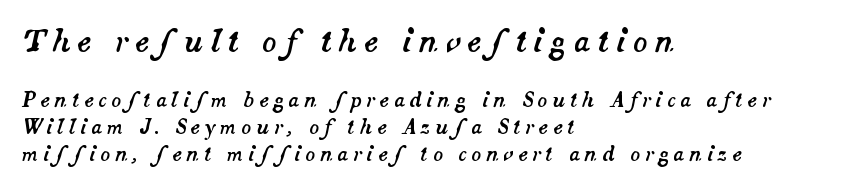
Q: Is the text italic (slanted)? A: Yes, it leans right by about 14 degrees.
Q: Is the text underlined? A: No.
Q: How is the paragraph aligned? A: Left-aligned.
Q: Is the spacing between letters normal or unusually wide? A: Unusually wide.
Q: Is the spacing between lines tight, normal or loose? A: Normal.
Q: Which block of text is set in a larger size, the first (top) or the second (bottom)? A: The first (top) one.
Q: Width (condensed, normal, or wide)? A: Normal.
Q: Stroke contrast? A: Medium.
Q: x-height? A: Small.
Q: Monospaced? A: No.
